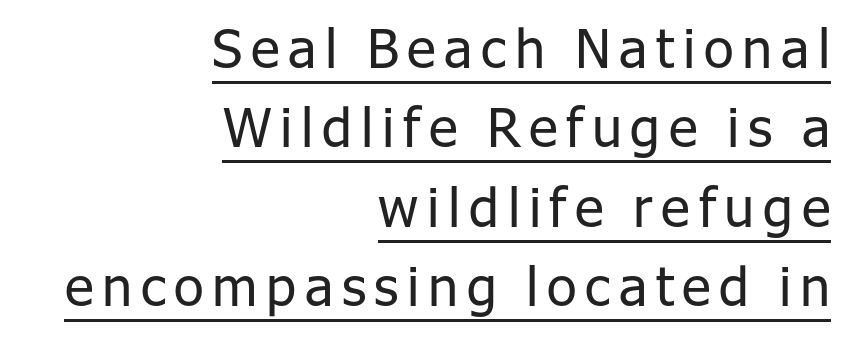
The image shows 54 px regular-weight sans-serif type, upright; set right-aligned, normal line spacing (1.47x), underlined; low stroke contrast and a medium x-height.
